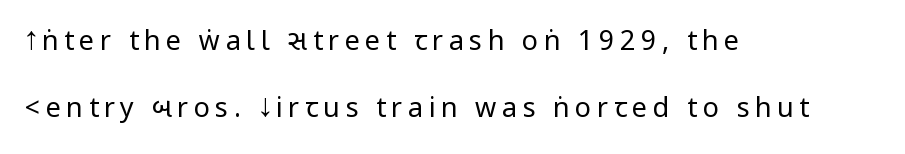
The image shows 27 px text type, upright; set left-aligned, loose line spacing (2.47x), unusually wide letter spacing (+0.2 em), not underlined.
